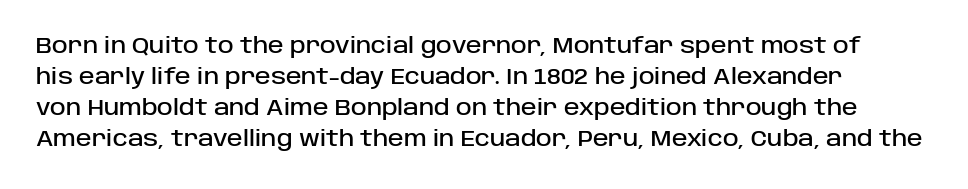
The image shows 21 px text type, upright; set normal line spacing (1.48x), normal letter spacing, not underlined.
